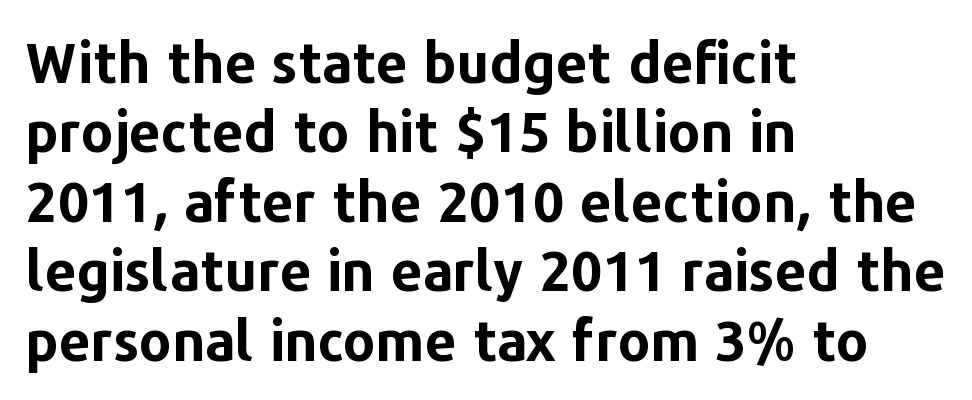
The image shows 56 px bold sans-serif type, upright; set left-aligned, line spacing 1.24x, normal letter spacing, not underlined; low stroke contrast and a medium x-height.
